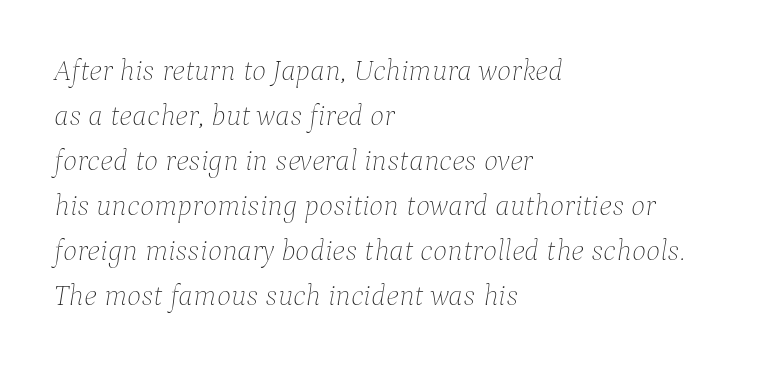
Q: Is the text bold? A: No.
Q: Is the text italic (slanted)? A: Yes, it leans right by about 9 degrees.
Q: Is the text underlined? A: No.
Q: How is the paragraph aligned? A: Left-aligned.
Q: Is the spacing between letters normal or unusually wide? A: Normal.
Q: Is the spacing between lines tight, normal or loose? A: Normal.
Q: Width (condensed, normal, or wide)? A: Normal.
Q: Stroke contrast? A: Low.
Q: x-height? A: Medium.
Q: Monospaced? A: No.
